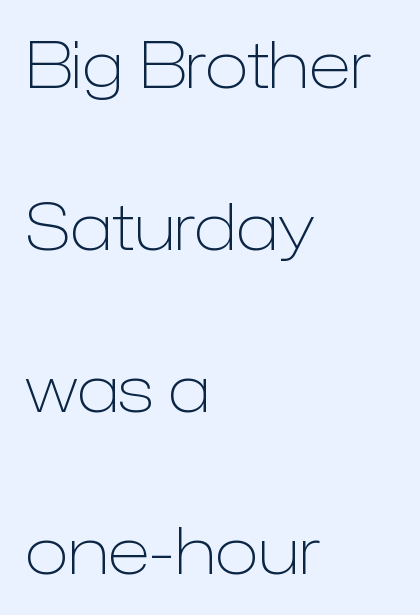
The image shows 65 px light sans-serif type, upright; set left-aligned, loose line spacing (2.49x), normal letter spacing, not underlined; low stroke contrast and a medium x-height.
